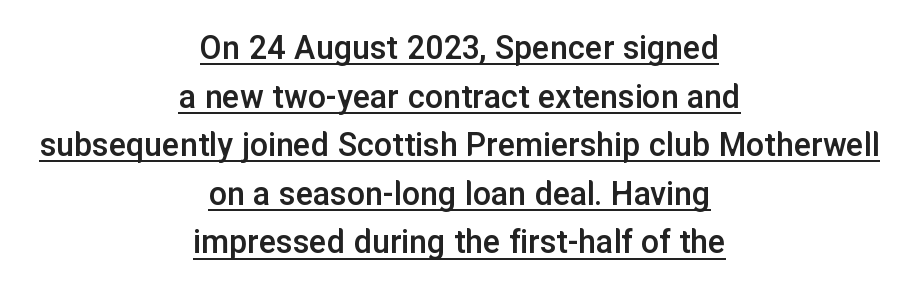
{"serif": "no", "italic": "no", "bold": "semi", "weight": "semibold", "width": "normal", "stroke_contrast": "low", "x_height": "medium", "monospaced": "no", "underline": "yes", "align": "center", "line_spacing": "normal", "line_spacing_ratio": 1.35, "letter_spacing": "normal", "letter_spacing_em": 0.0, "glyph_px": 36}
